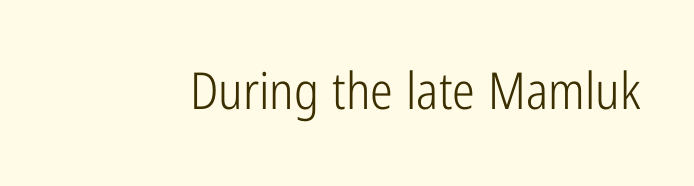
The image shows 51 px light, condensed sans-serif type, upright; set normal letter spacing, not underlined; low stroke contrast and a medium x-height.
